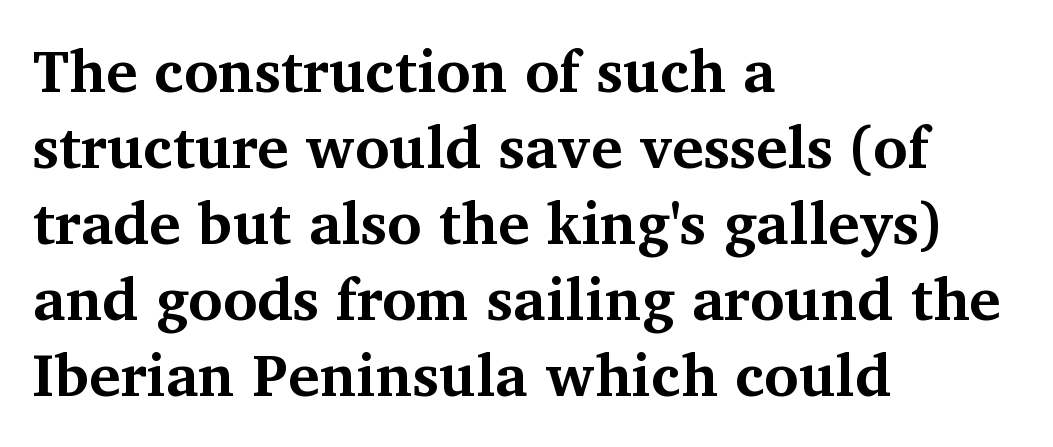
{"serif": "yes", "italic": "no", "bold": "yes", "weight": "bold", "width": "normal", "stroke_contrast": "medium", "x_height": "medium", "monospaced": "no", "underline": "no", "align": "left", "line_spacing": "normal", "line_spacing_ratio": 1.29, "letter_spacing": "normal", "letter_spacing_em": 0.0, "glyph_px": 59}
